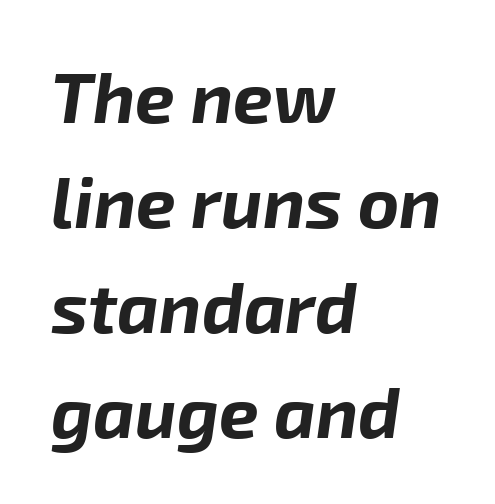
The image shows 71 px bold type, italic (leaning right); set left-aligned, normal line spacing (1.48x), normal letter spacing, not underlined; low stroke contrast and a medium x-height.
